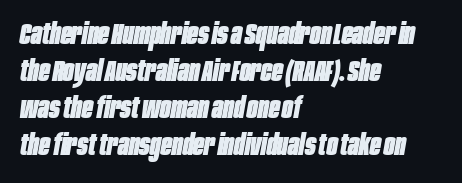
{"italic": "yes", "lean": "right", "slant_degrees": 10, "bold": "yes", "weight": "heavy", "width": "condensed", "stroke_contrast": "low", "x_height": "large", "monospaced": "no", "underline": "no", "align": "left", "line_spacing": "normal", "line_spacing_ratio": 1.28, "letter_spacing": "normal", "letter_spacing_em": 0.0, "glyph_px": 29}
